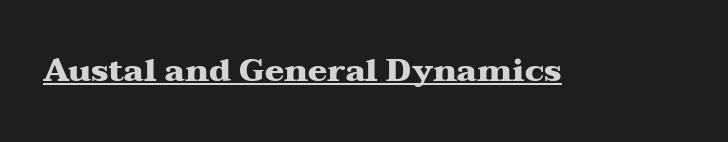
{"serif": "yes", "italic": "no", "bold": "yes", "weight": "heavy", "width": "wide", "stroke_contrast": "medium", "x_height": "medium", "monospaced": "no", "underline": "yes", "letter_spacing": "normal", "letter_spacing_em": 0.0, "glyph_px": 32}
